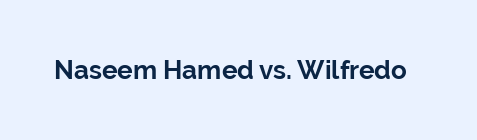
Only glyphs here, with clear space below each row. Rendered with straight, roman letterforms. The glyphs have the mass of a bold cut. Observe the ordinary spacing: letters are neighbours, not strangers.
